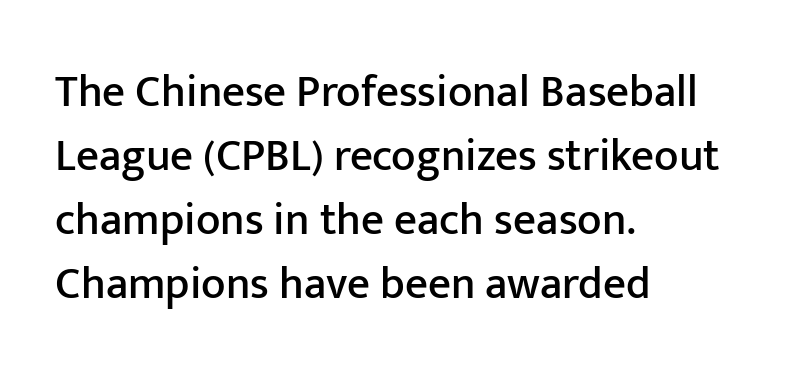
Upright lettering throughout. Character widths vary here, with narrow letters taking less room than wide ones. The lines sit at an ordinary, default distance from one another. Decoration check: the copy has no underline. The text was rendered using a sans face with plain stroke endings.
